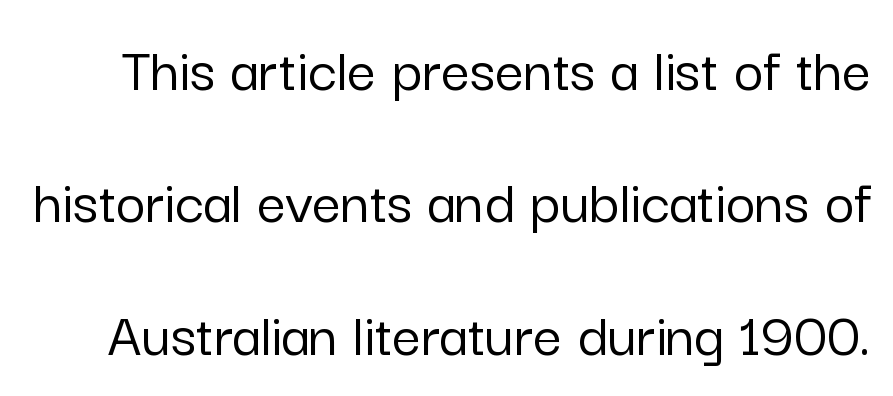
Q: Is the text italic (slanted)? A: No, it is upright.
Q: Is the typeface a serif or a sans-serif typeface? A: Sans-serif.
Q: Is the text underlined? A: No.
Q: Is the spacing between letters normal or unusually wide? A: Normal.
Q: Is the spacing between lines tight, normal or loose? A: Loose.
Q: Width (condensed, normal, or wide)? A: Normal.
Q: Stroke contrast? A: Low.
Q: x-height? A: Medium.
Q: Monospaced? A: No.
